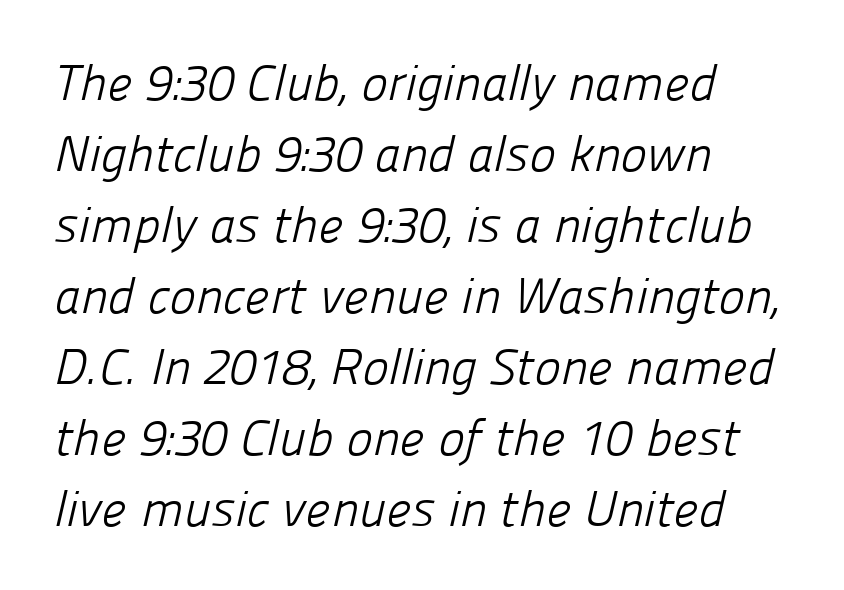
{"serif": "no", "bold": "no", "weight": "light", "width": "normal", "stroke_contrast": "low", "x_height": "medium", "monospaced": "no", "underline": "no", "align": "left", "line_spacing": "normal", "line_spacing_ratio": 1.42, "letter_spacing": "normal", "letter_spacing_em": 0.0, "glyph_px": 50}
